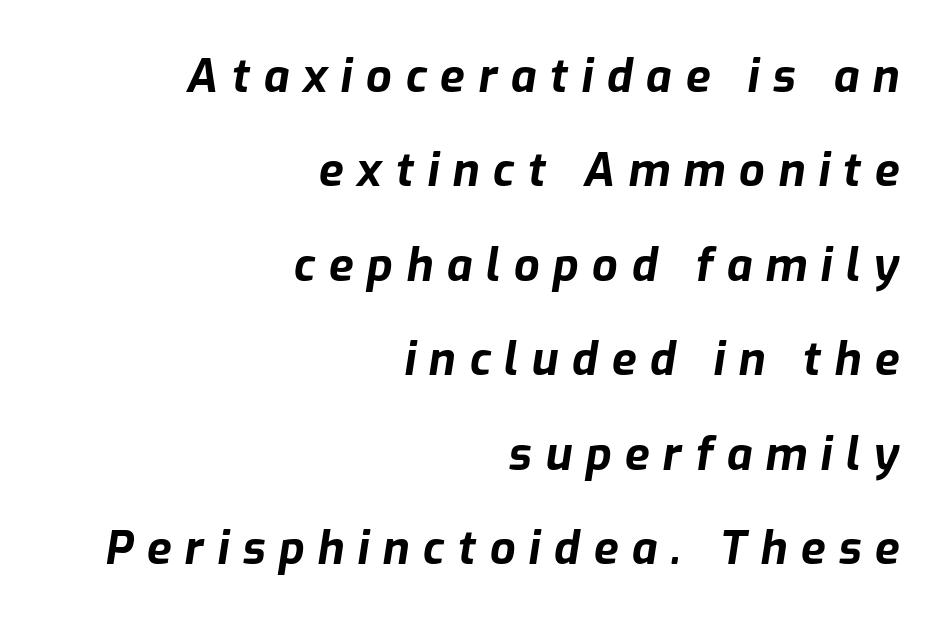
Q: Is the text bold? A: Yes.
Q: Is the text italic (slanted)? A: Yes, it leans right by about 9 degrees.
Q: Is the text underlined? A: No.
Q: How is the paragraph aligned? A: Right-aligned.
Q: Is the spacing between letters normal or unusually wide? A: Unusually wide.
Q: Is the spacing between lines tight, normal or loose? A: Loose.
Q: Width (condensed, normal, or wide)? A: Normal.
Q: Stroke contrast? A: Low.
Q: x-height? A: Medium.
Q: Monospaced? A: No.
